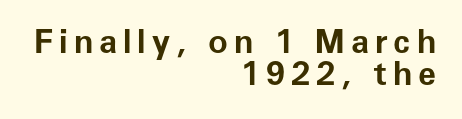
{"serif": "no", "italic": "no", "bold": "yes", "weight": "bold", "width": "normal", "stroke_contrast": "low", "x_height": "medium", "monospaced": "no", "underline": "no", "align": "right", "line_spacing": "tight", "line_spacing_ratio": 0.97, "glyph_px": 33}
